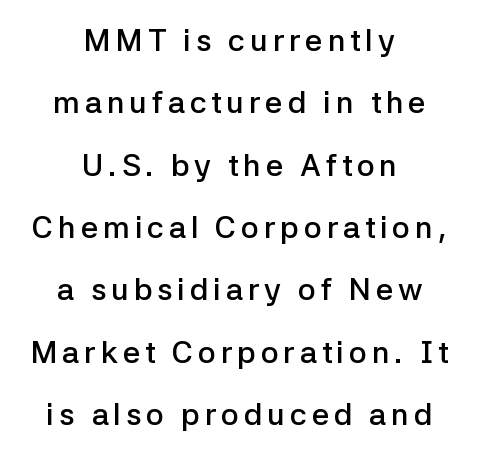
{"serif": "no", "italic": "no", "bold": "semi", "weight": "semibold", "width": "normal", "stroke_contrast": "low", "x_height": "medium", "monospaced": "no", "underline": "no", "align": "center", "line_spacing": "loose", "line_spacing_ratio": 2.01, "glyph_px": 31}
